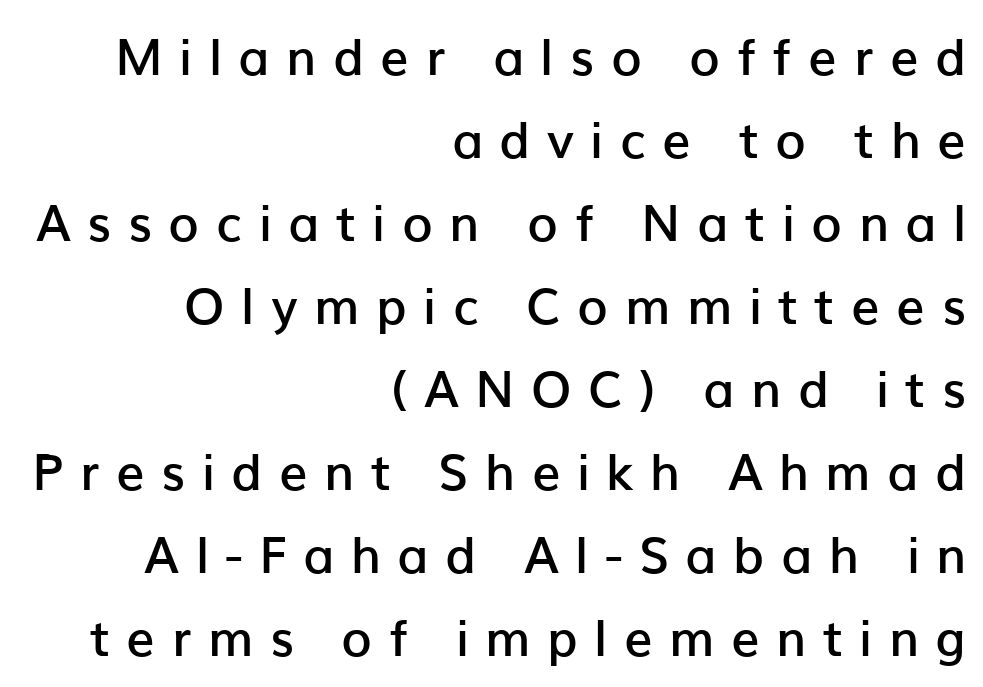
{"serif": "no", "italic": "no", "bold": "semi", "weight": "semibold", "width": "normal", "stroke_contrast": "low", "x_height": "medium", "monospaced": "no", "underline": "no", "align": "right", "line_spacing": "normal", "line_spacing_ratio": 1.66, "letter_spacing": "wide", "letter_spacing_em": 0.33, "glyph_px": 50}
